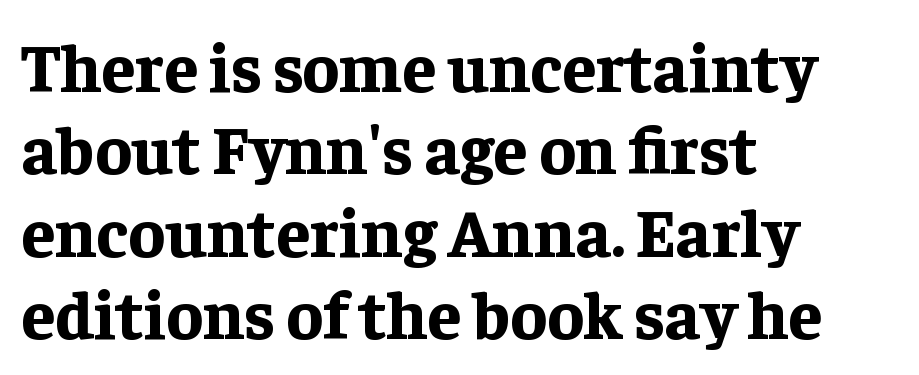
{"serif": "yes", "italic": "no", "bold": "yes", "weight": "bold", "width": "normal", "stroke_contrast": "low", "x_height": "medium", "monospaced": "no", "underline": "no", "align": "left", "line_spacing_ratio": 1.21, "letter_spacing": "normal", "letter_spacing_em": 0.0, "glyph_px": 68}
